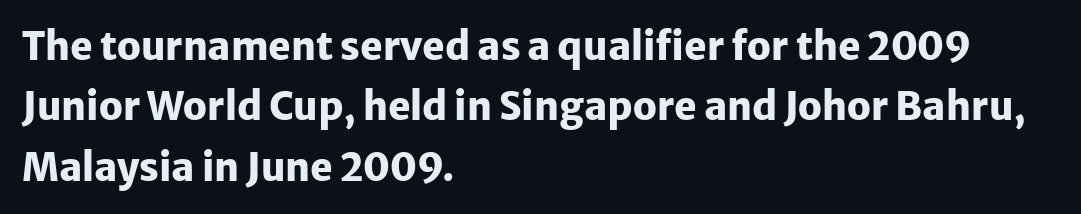
Does the copy run flush right? No — it runs flush left. A typesetter would mark this as roman, not italic. In terms of weight, the rendering is a true, heavy bold. Type style note: lacks serifs. Descender tails drop into unmarked territory. No extra tracking has been applied to these lines.
